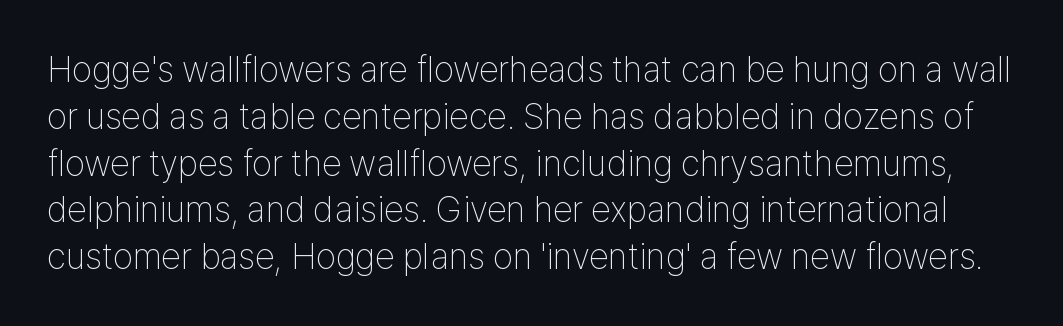
Q: Is the text bold? A: No.
Q: Is the text italic (slanted)? A: No, it is upright.
Q: Is the typeface a serif or a sans-serif typeface? A: Sans-serif.
Q: Is the text underlined? A: No.
Q: Is the spacing between letters normal or unusually wide? A: Normal.
Q: Is the spacing between lines tight, normal or loose? A: Normal.
Q: Width (condensed, normal, or wide)? A: Condensed.
Q: Stroke contrast? A: Low.
Q: x-height? A: Medium.
Q: Monospaced? A: No.
